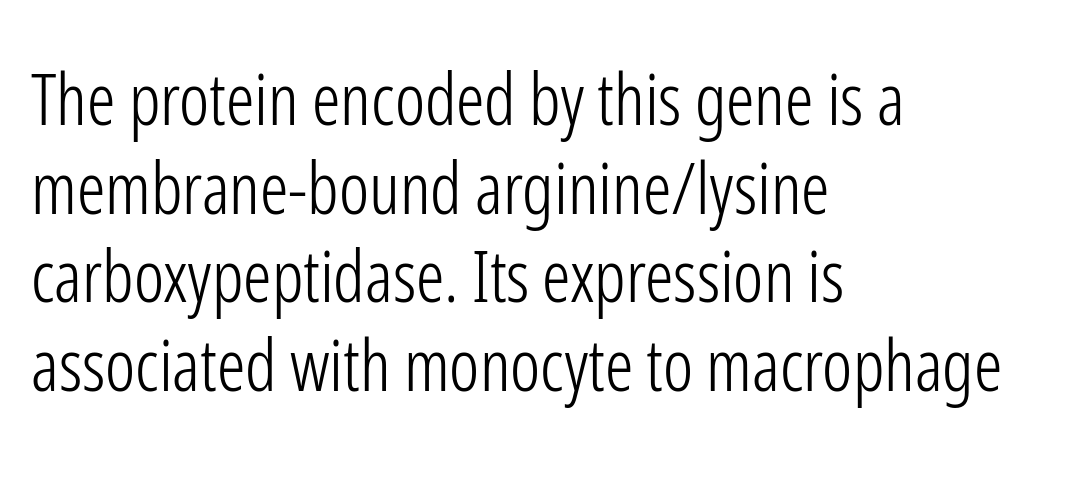
{"serif": "no", "italic": "no", "bold": "no", "weight": "light", "width": "condensed", "stroke_contrast": "low", "x_height": "medium", "monospaced": "no", "underline": "no", "align": "left", "line_spacing": "normal", "line_spacing_ratio": 1.25, "letter_spacing": "normal", "letter_spacing_em": 0.0, "glyph_px": 71}
